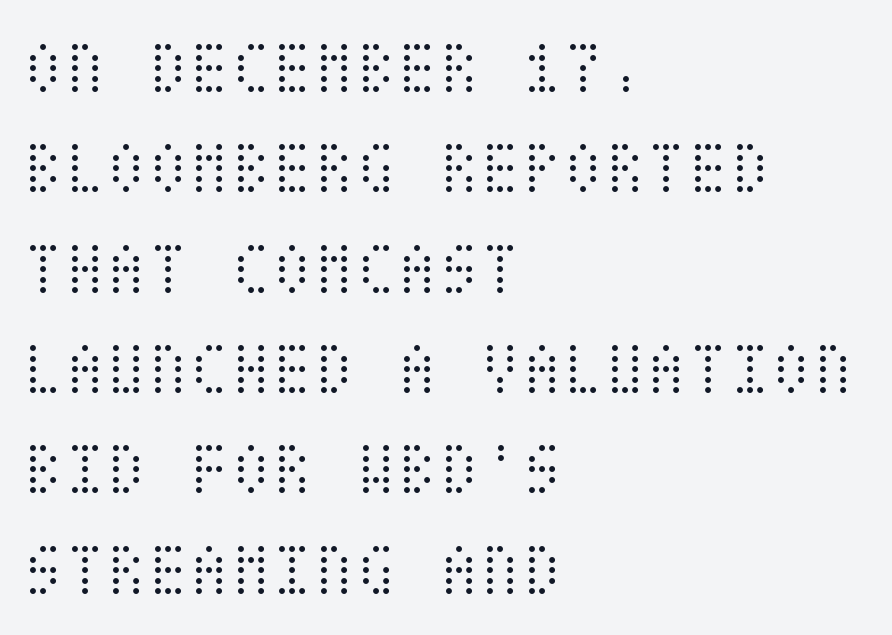
Q: Is the text bold? A: No.
Q: Is the text italic (slanted)? A: No, it is upright.
Q: Is the text underlined? A: No.
Q: How is the paragraph aligned? A: Left-aligned.
Q: Is the spacing between letters normal or unusually wide? A: Normal.
Q: Is the spacing between lines tight, normal or loose? A: Normal.
Q: Width (condensed, normal, or wide)? A: Condensed.
Q: Stroke contrast? A: Medium.
Q: x-height? A: Large.
